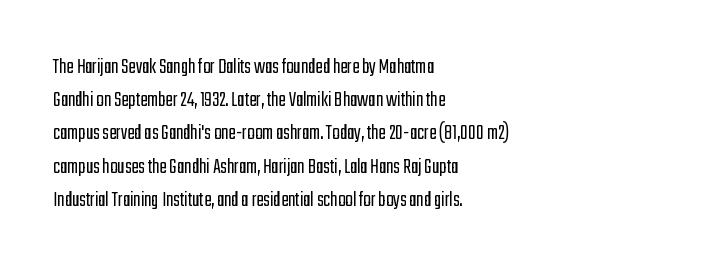
The image shows 22 px text type, upright; set left-aligned, normal line spacing (1.51x), normal letter spacing, not underlined.
